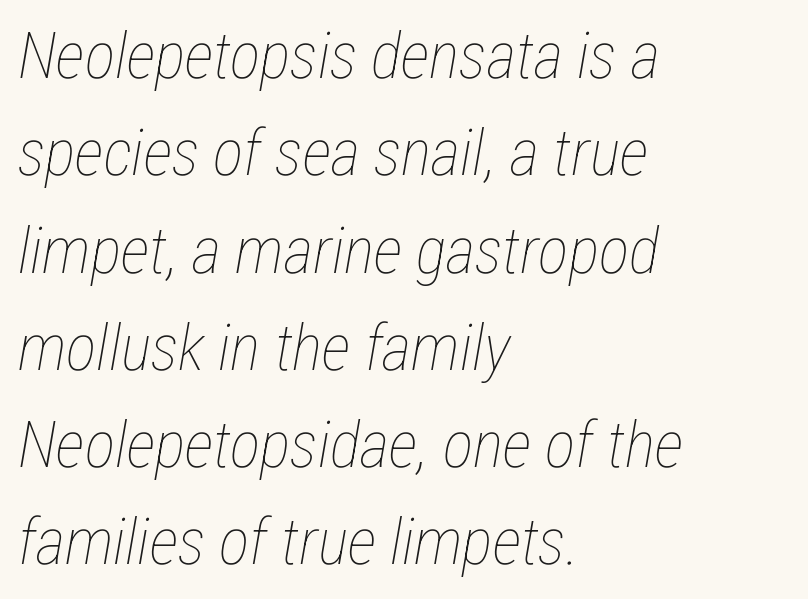
{"italic": "yes", "lean": "right", "slant_degrees": 12, "bold": "no", "weight": "thin", "width": "condensed", "stroke_contrast": "low", "x_height": "medium", "monospaced": "no", "underline": "no", "align": "left", "line_spacing": "normal", "line_spacing_ratio": 1.52, "letter_spacing": "normal", "letter_spacing_em": 0.0, "glyph_px": 64}
